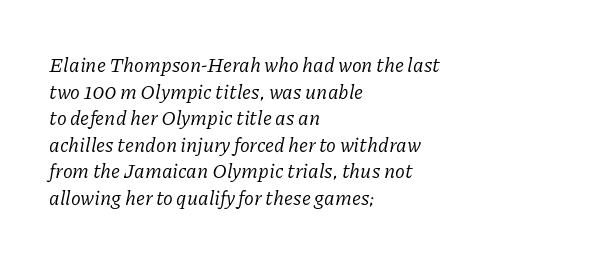
The image shows 20 px text type, italic (leaning right); set left-aligned, normal line spacing (1.33x), normal letter spacing, not underlined.
